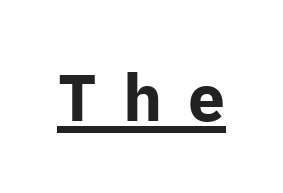
{"serif": "no", "italic": "no", "bold": "yes", "weight": "bold", "width": "normal", "stroke_contrast": "low", "x_height": "medium", "monospaced": "no", "underline": "yes", "letter_spacing": "wide", "letter_spacing_em": 0.4, "glyph_px": 66}
